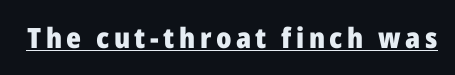
Does the type have serifs? No, each stem ends abruptly. You'd pick this weight for a headline — it's a proper bold. Unlike italic type, these characters show no tilt at all. Note the varied advance widths — an 'i' is clearly narrower than an 'm'.
